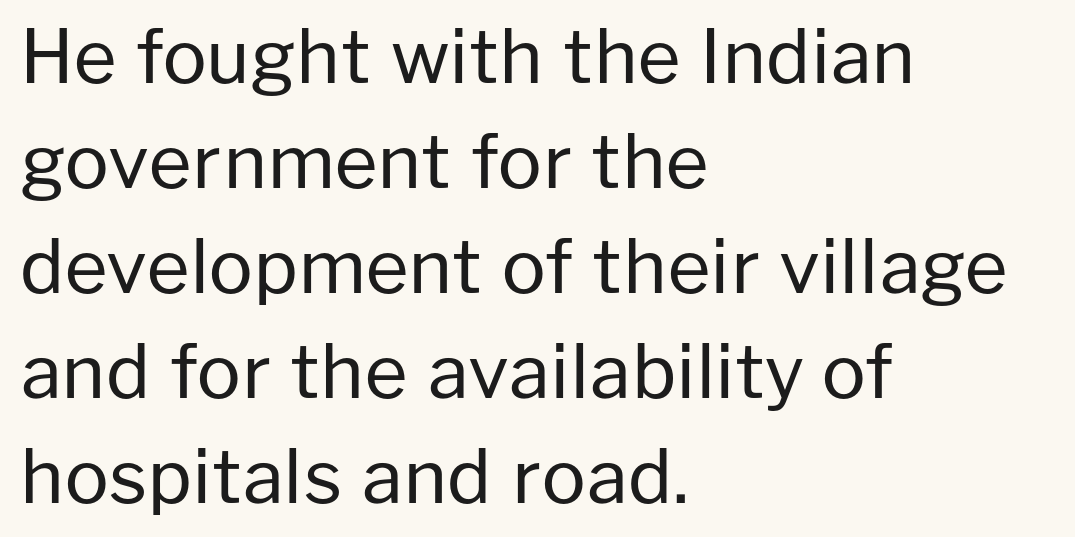
No chunkiness to these letters — they're not bold. Typeset ragged right — the left edge is the straight one. The letters advance in unequal steps, a hallmark of proportional type. Descender tails drop into unmarked territory. Each letter's strokes conclude bluntly, with no projecting serifs. Leading: standard.
